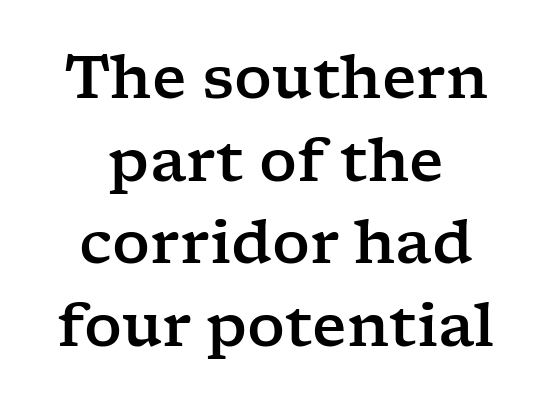
Q: Is the text italic (slanted)? A: No, it is upright.
Q: Is the typeface a serif or a sans-serif typeface? A: Serif.
Q: Is the text underlined? A: No.
Q: How is the paragraph aligned? A: Centered.
Q: Is the spacing between letters normal or unusually wide? A: Normal.
Q: Is the spacing between lines tight, normal or loose? A: Normal.
Q: Width (condensed, normal, or wide)? A: Wide.
Q: Stroke contrast? A: Low.
Q: x-height? A: Medium.
Q: Monospaced? A: No.
